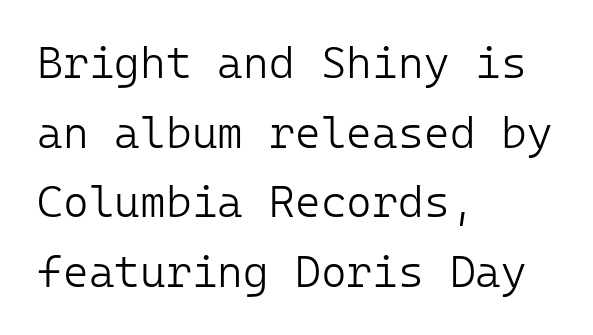
It's the straight-up-and-down kind of type. Is the type heavy? It reads as light-to-regular instead. The words here are not underlined. This sample uses a sans-serif face.
